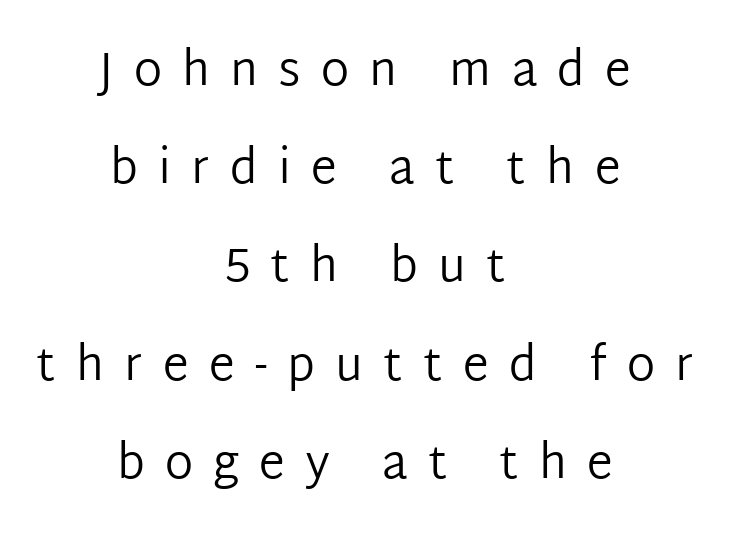
The image shows 47 px regular-weight sans-serif type, upright; set centered, loose line spacing (2.09x), unusually wide letter spacing (+0.43 em), not underlined; low stroke contrast and a medium x-height.
